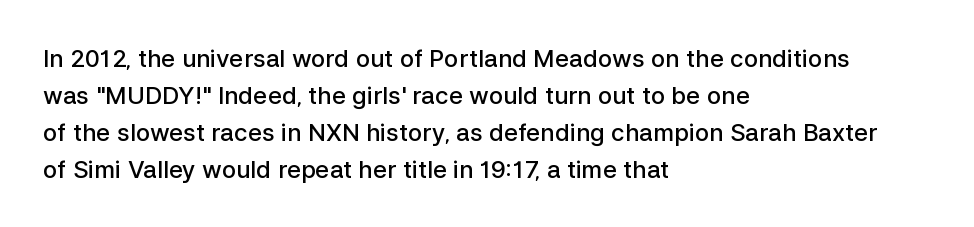
The image shows 24 px text type, upright; set left-aligned, normal line spacing (1.54x), normal letter spacing, not underlined.
